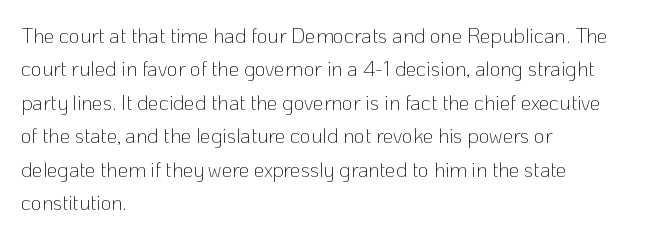
The image shows 21 px text type, upright; set left-aligned, normal line spacing (1.59x), normal letter spacing, not underlined.
